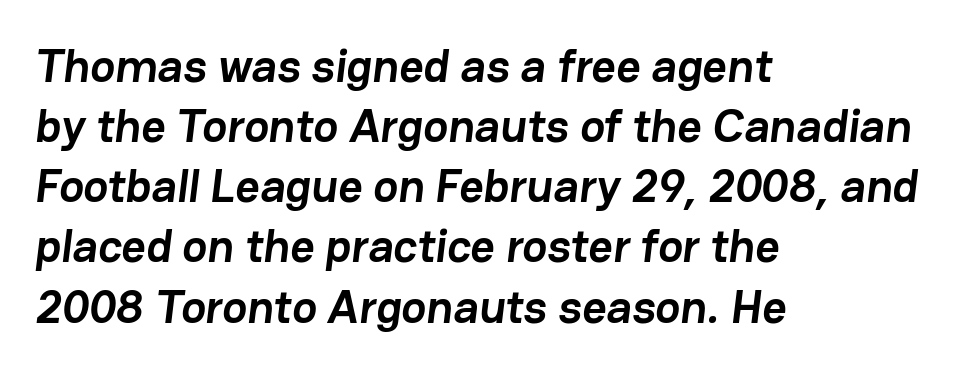
{"serif": "no", "bold": "yes", "weight": "semibold", "width": "normal", "stroke_contrast": "low", "x_height": "medium", "monospaced": "no", "underline": "no", "align": "left", "line_spacing": "normal", "line_spacing_ratio": 1.28, "letter_spacing": "normal", "letter_spacing_em": 0.0, "glyph_px": 47}
